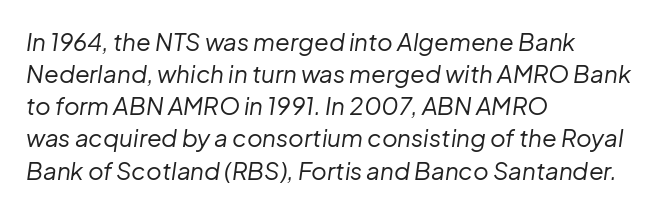
The image shows 24 px text type, italic (leaning right); set left-aligned, normal line spacing (1.34x), normal letter spacing, not underlined.
